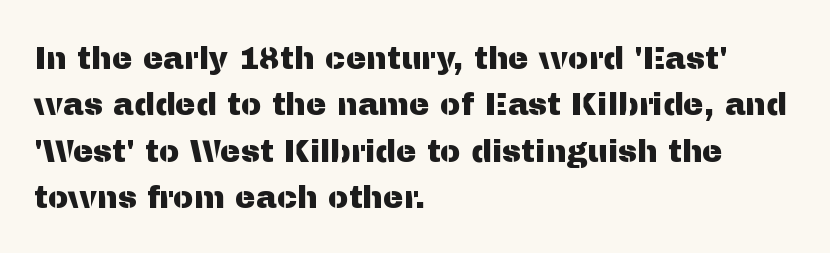
The image shows 31 px sans-serif type, upright; set left-aligned, normal line spacing (1.5x), normal letter spacing, not underlined; medium stroke contrast and a medium x-height.
